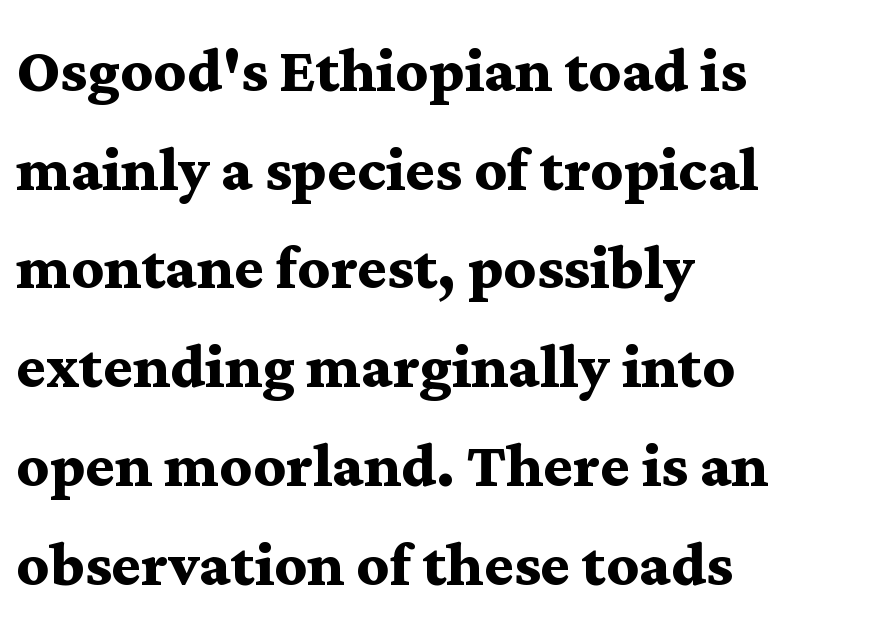
The image shows 79 px semibold, wide serif type, upright; set left-aligned, normal line spacing (1.25x), normal letter spacing, not underlined; medium stroke contrast and a medium x-height.
